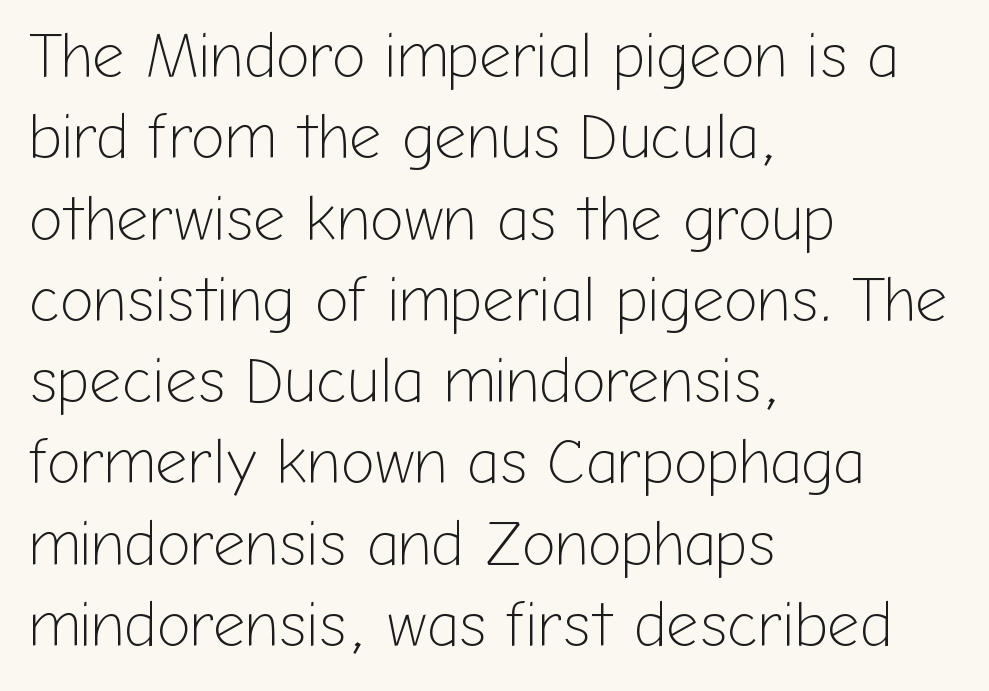
Q: Is the text bold? A: No.
Q: Is the text italic (slanted)? A: No, it is upright.
Q: Is the typeface a serif or a sans-serif typeface? A: Sans-serif.
Q: Is the text underlined? A: No.
Q: How is the paragraph aligned? A: Left-aligned.
Q: Is the spacing between letters normal or unusually wide? A: Normal.
Q: Is the spacing between lines tight, normal or loose? A: Normal.
Q: Width (condensed, normal, or wide)? A: Normal.
Q: Stroke contrast? A: Low.
Q: x-height? A: Medium.
Q: Monospaced? A: No.
